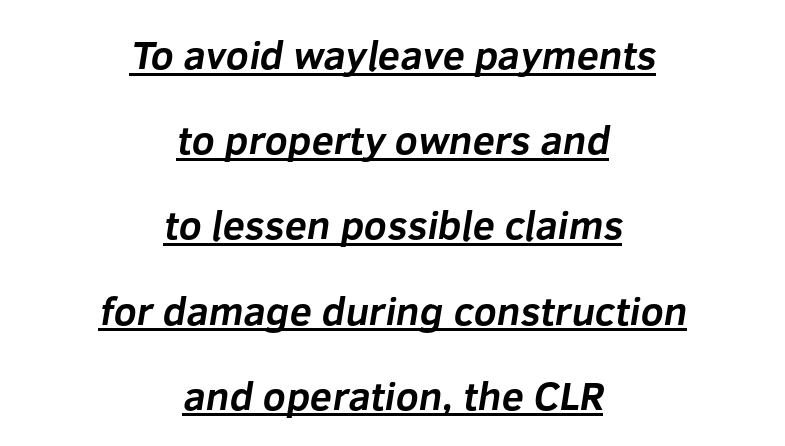
{"serif": "no", "bold": "yes", "weight": "bold", "width": "normal", "stroke_contrast": "low", "x_height": "medium", "monospaced": "no", "underline": "yes", "align": "center", "line_spacing": "loose", "line_spacing_ratio": 2.13, "letter_spacing": "normal", "letter_spacing_em": 0.0, "glyph_px": 40}
